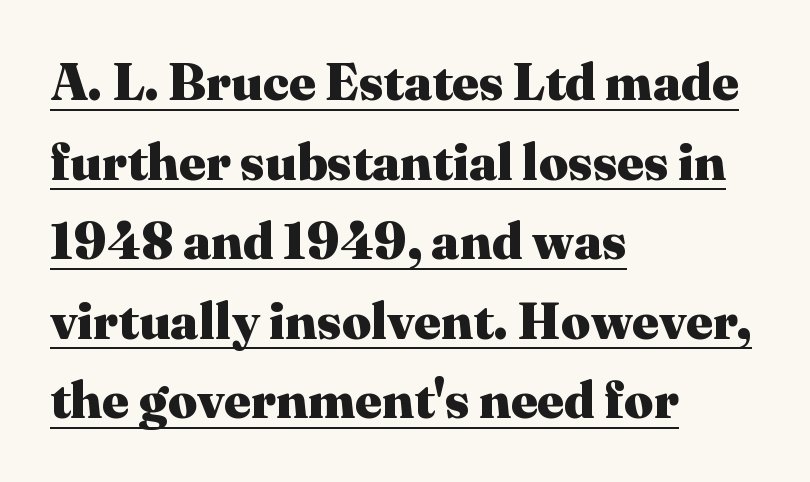
{"serif": "yes", "italic": "no", "bold": "yes", "weight": "heavy", "width": "normal", "stroke_contrast": "medium", "x_height": "medium", "monospaced": "no", "underline": "yes", "align": "left", "line_spacing": "normal", "line_spacing_ratio": 1.56, "letter_spacing": "normal", "letter_spacing_em": 0.0, "glyph_px": 51}
